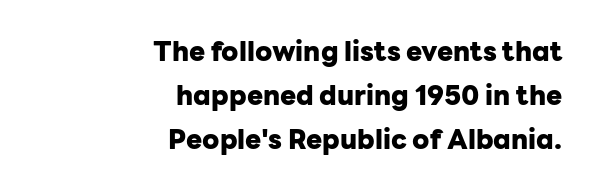
Q: Is the text bold? A: Yes.
Q: Is the text italic (slanted)? A: No, it is upright.
Q: Is the text underlined? A: No.
Q: How is the paragraph aligned? A: Right-aligned.
Q: Is the spacing between letters normal or unusually wide? A: Normal.
Q: Is the spacing between lines tight, normal or loose? A: Normal.
